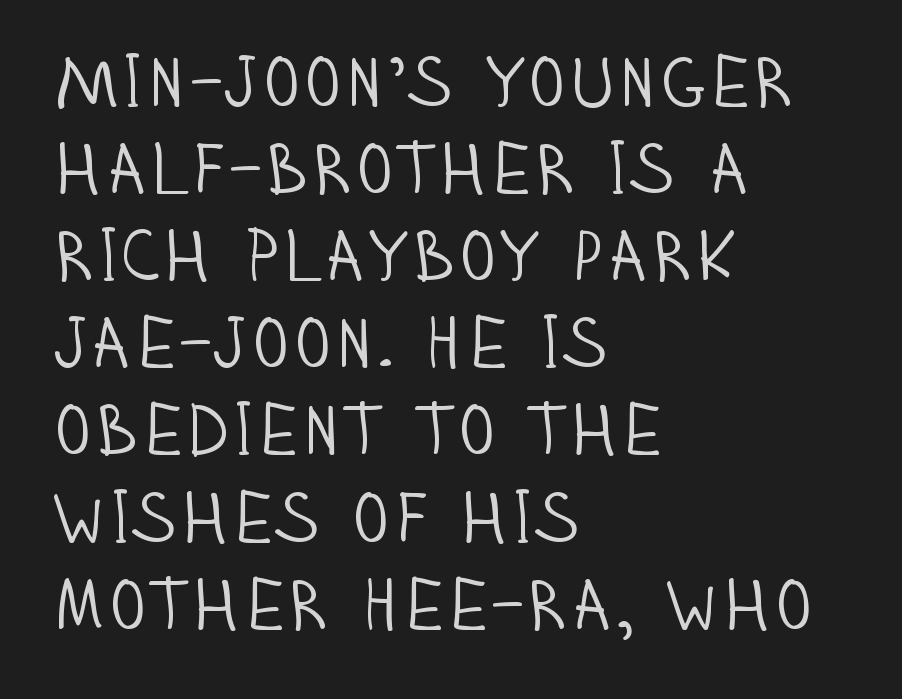
No italicization has been applied; the sample stays upright. The characters are drawn with everyday or finer stroke widths. Character widths vary here, with narrow letters taking less room than wide ones. Each letter's strokes conclude bluntly, with no projecting serifs.
